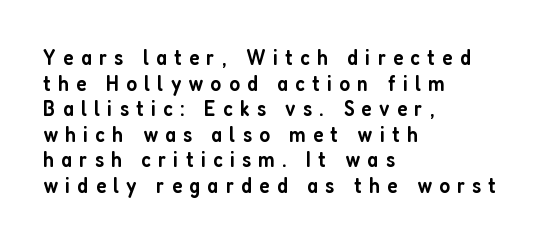
Glyph-to-glyph distance is far greater than everyday printed text. Ordinary non-slanted type is in use. Every row of glyphs begins at an identical x-position on the left. Plain, unruled lines of type.
